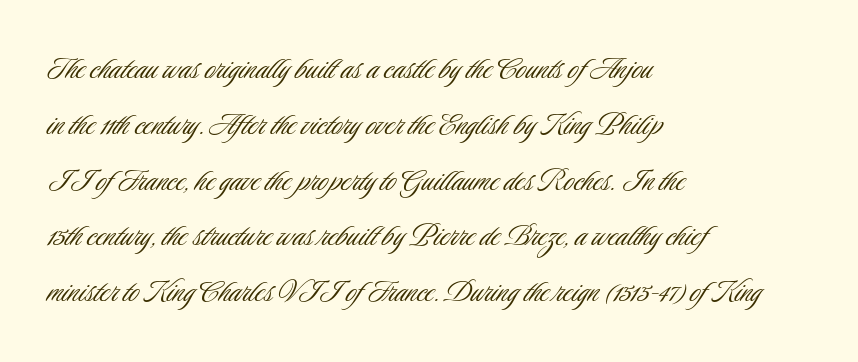
{"serif": "no", "bold": "no", "weight": "light", "width": "condensed", "stroke_contrast": "low", "x_height": "small", "monospaced": "no", "underline": "no", "align": "left", "line_spacing": "normal", "line_spacing_ratio": 1.55, "letter_spacing": "normal", "letter_spacing_em": 0.0, "glyph_px": 36}
